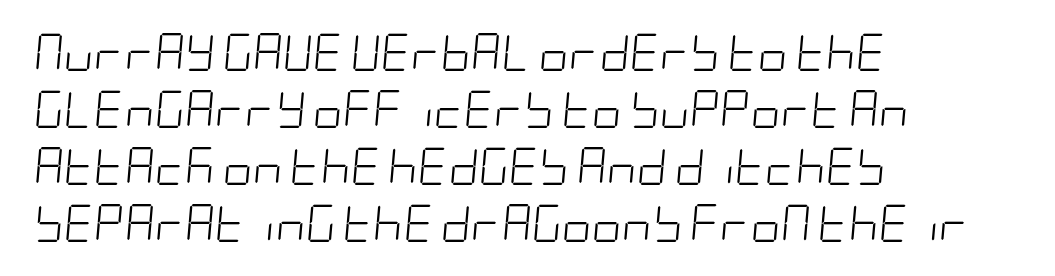
The image shows 37 px light, condensed type, italic (leaning right); set left-aligned, normal line spacing (1.54x), normal letter spacing, not underlined; low stroke contrast and a large x-height.
